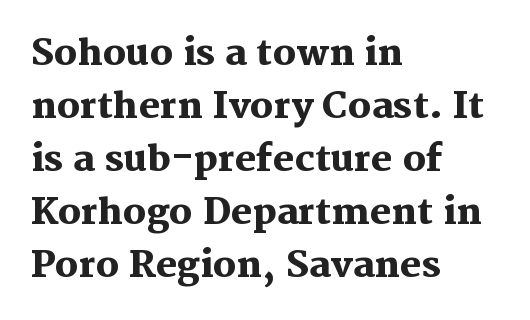
{"serif": "yes", "italic": "no", "bold": "yes", "weight": "heavy", "width": "normal", "stroke_contrast": "medium", "x_height": "medium", "monospaced": "no", "underline": "no", "align": "left", "line_spacing": "normal", "line_spacing_ratio": 1.47, "letter_spacing": "normal", "letter_spacing_em": 0.0, "glyph_px": 36}
